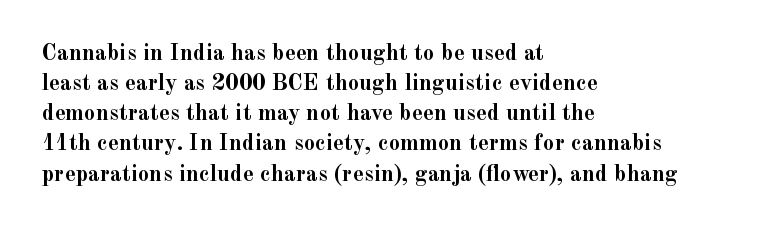
The image shows 23 px bold type, upright; set left-aligned, normal line spacing (1.31x), normal letter spacing, not underlined.
